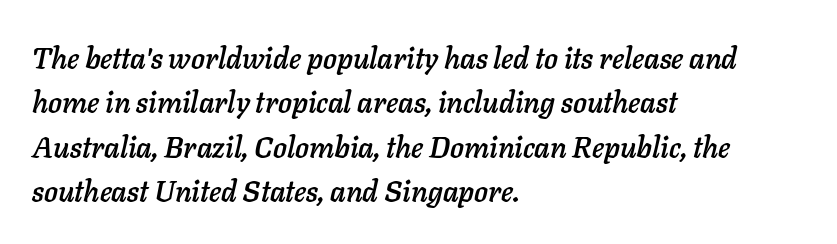
The image shows 29 px text type, italic (leaning right); set left-aligned, normal line spacing (1.53x), normal letter spacing, not underlined; low stroke contrast and a medium x-height.
